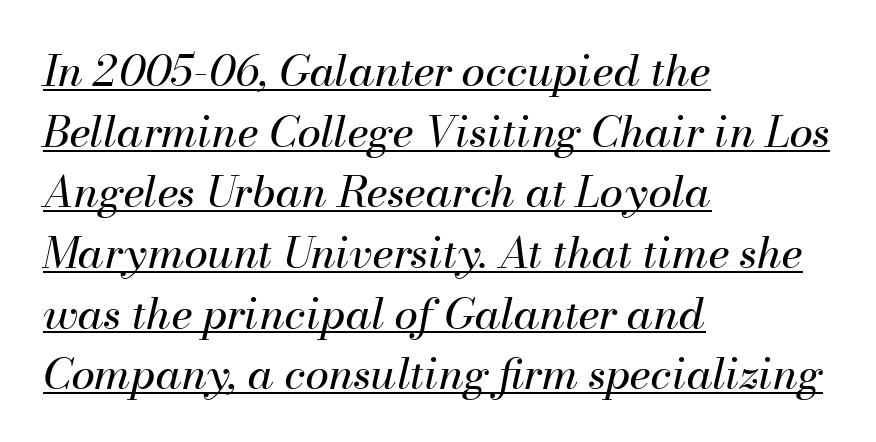
{"italic": "yes", "lean": "right", "slant_degrees": 13, "bold": "no", "weight": "regular", "width": "normal", "stroke_contrast": "medium", "x_height": "small", "monospaced": "no", "underline": "yes", "align": "left", "line_spacing": "normal", "line_spacing_ratio": 1.41, "letter_spacing": "normal", "letter_spacing_em": 0.0, "glyph_px": 43}
